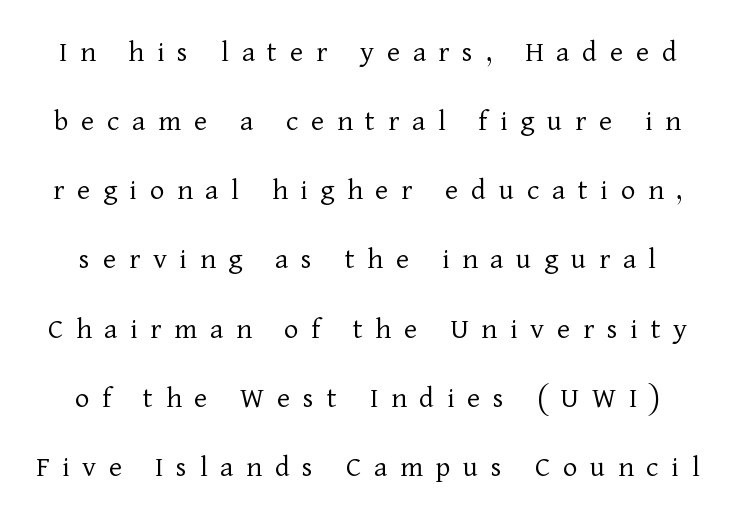
Q: Is the text bold? A: No.
Q: Is the text italic (slanted)? A: No, it is upright.
Q: Is the typeface a serif or a sans-serif typeface? A: Serif.
Q: Is the text underlined? A: No.
Q: Is the spacing between letters normal or unusually wide? A: Unusually wide.
Q: Is the spacing between lines tight, normal or loose? A: Loose.
Q: Width (condensed, normal, or wide)? A: Normal.
Q: Stroke contrast? A: Low.
Q: x-height? A: Medium.
Q: Monospaced? A: No.
